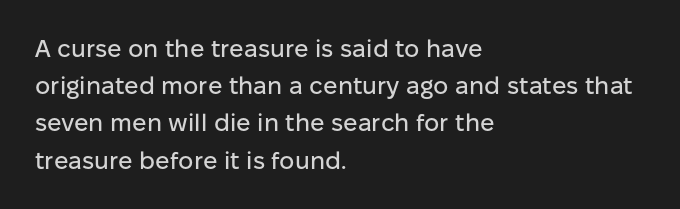
Interline gaps are of average width in this sample. The letters stand upright; this is a roman face. The face used here is rendered with its standard letterfit. Leftover space on each line is placed entirely after the last word. Beneath every word, the page is bare.
